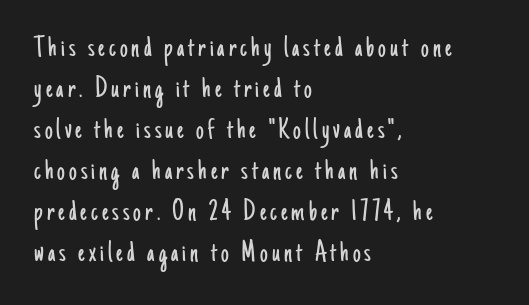
The font sits on the lighter half of the weight spectrum, regular included. In terms of leading, this rendering sits right in the middle. Underline: absent. Which margin do the lines hug? The left one — the right edge is uneven. The letters advance in unequal steps, a hallmark of proportional type.
